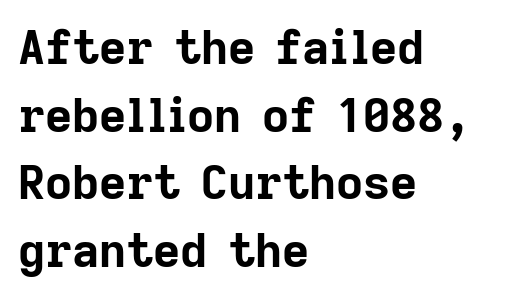
Q: Is the text bold? A: Yes.
Q: Is the text italic (slanted)? A: No, it is upright.
Q: Is the typeface a serif or a sans-serif typeface? A: Sans-serif.
Q: Is the text underlined? A: No.
Q: How is the paragraph aligned? A: Left-aligned.
Q: Is the spacing between letters normal or unusually wide? A: Normal.
Q: Is the spacing between lines tight, normal or loose? A: Normal.
Q: Width (condensed, normal, or wide)? A: Normal.
Q: Stroke contrast? A: Low.
Q: x-height? A: Medium.
Q: Monospaced? A: No.
